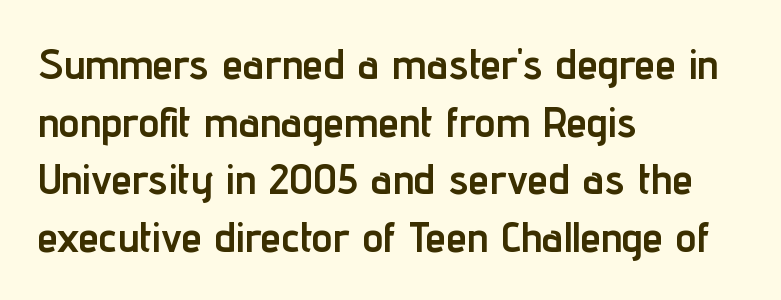
The image shows 42 px semibold, condensed sans-serif type, upright; set left-aligned, normal line spacing (1.37x), normal letter spacing, not underlined; low stroke contrast and a medium x-height.
